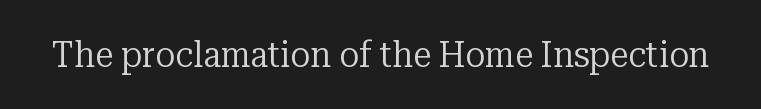
The image shows 37 px regular-weight serif type, upright; set normal letter spacing, not underlined; low stroke contrast and a medium x-height.
